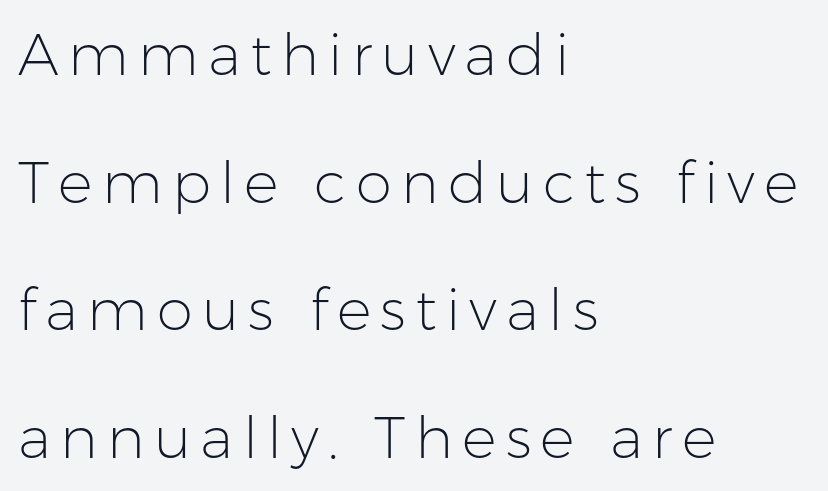
The image shows 58 px light sans-serif type, upright; set left-aligned, loose line spacing (2.2x), not underlined; low stroke contrast and a medium x-height.
